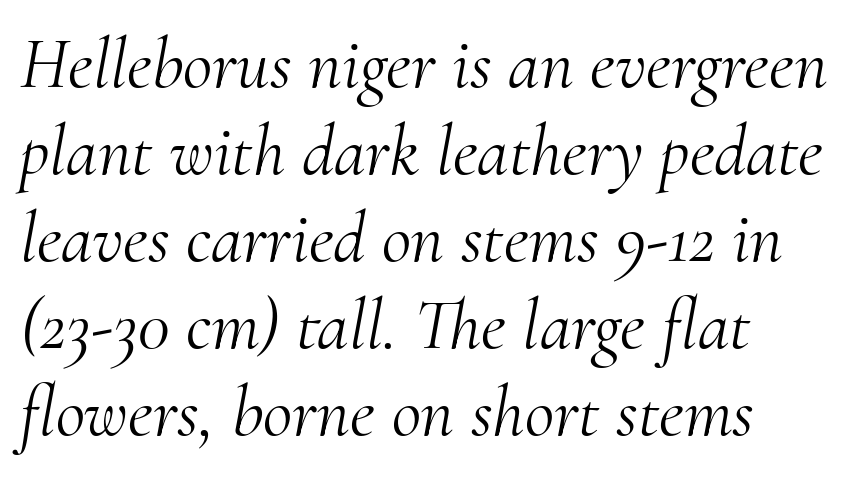
Q: Is the text bold? A: No.
Q: Is the text italic (slanted)? A: Yes, it leans right by about 10 degrees.
Q: Is the typeface a serif or a sans-serif typeface? A: Serif.
Q: Is the text underlined? A: No.
Q: How is the paragraph aligned? A: Left-aligned.
Q: Is the spacing between letters normal or unusually wide? A: Normal.
Q: Width (condensed, normal, or wide)? A: Normal.
Q: Stroke contrast? A: Medium.
Q: x-height? A: Small.
Q: Monospaced? A: No.
